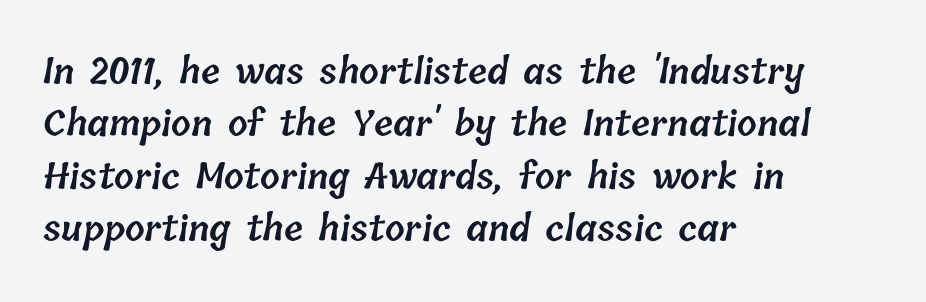
The image shows 35 px semibold type; set left-aligned, normal line spacing (1.5x), normal letter spacing, not underlined; low stroke contrast and a medium x-height.
